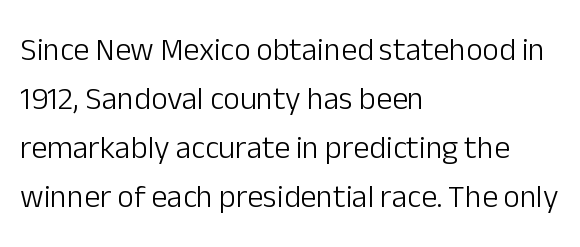
{"serif": "no", "italic": "no", "bold": "no", "weight": "light", "width": "normal", "stroke_contrast": "low", "x_height": "medium", "monospaced": "no", "underline": "no", "align": "left", "line_spacing": "normal", "line_spacing_ratio": 1.53, "letter_spacing": "normal", "letter_spacing_em": 0.0, "glyph_px": 32}
